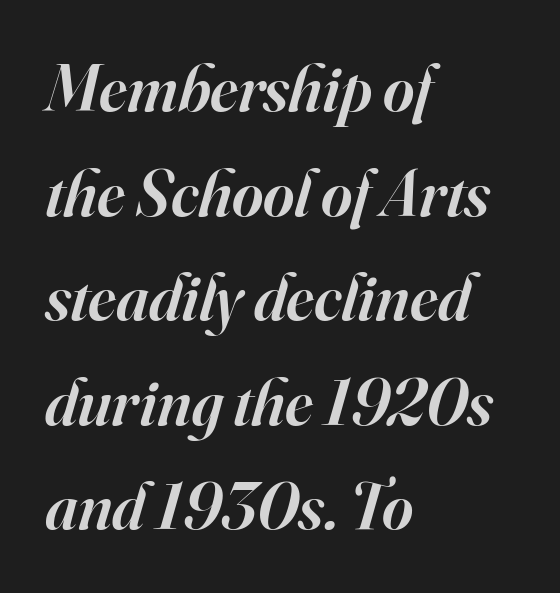
Q: Is the text bold? A: Semi-bold.
Q: Is the text italic (slanted)? A: Yes, it leans right by about 16 degrees.
Q: Is the typeface a serif or a sans-serif typeface? A: Serif.
Q: Is the text underlined? A: No.
Q: How is the paragraph aligned? A: Left-aligned.
Q: Is the spacing between letters normal or unusually wide? A: Normal.
Q: Is the spacing between lines tight, normal or loose? A: Normal.
Q: Width (condensed, normal, or wide)? A: Normal.
Q: Stroke contrast? A: High.
Q: x-height? A: Small.
Q: Monospaced? A: No.
